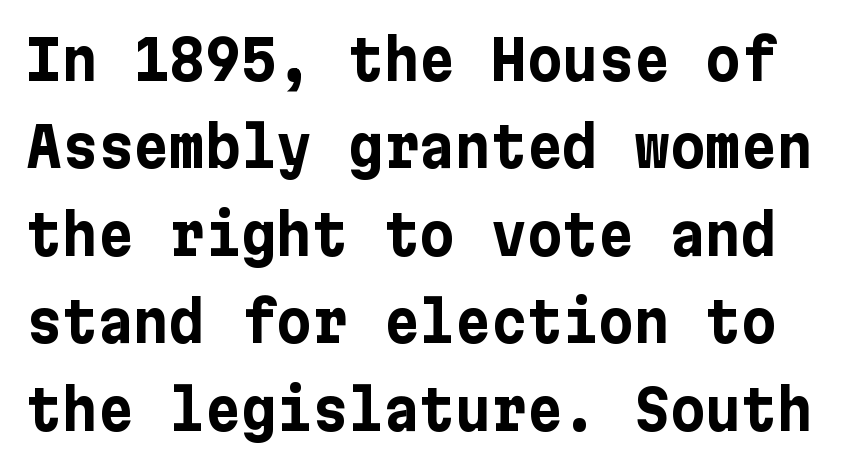
Each letter's strokes conclude bluntly, with no projecting serifs. The letters stand straight up with perfectly vertical stems. Look at the tracking — it's just the regular setting, nothing added. Does the weight exceed regular? Yes, all the way to bold. Beneath every word, the page is bare.
